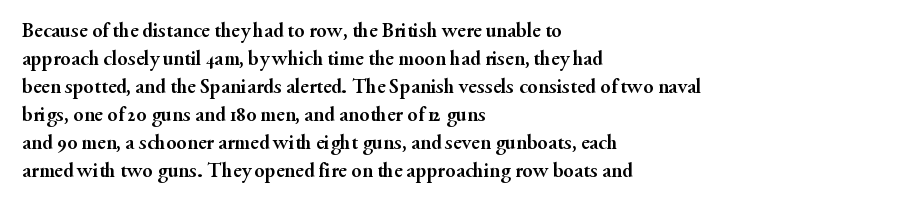
{"italic": "no", "bold": "yes", "underline": "no", "align": "left", "line_spacing": "normal", "line_spacing_ratio": 1.33, "letter_spacing": "normal", "letter_spacing_em": 0.0, "glyph_px": 21}
